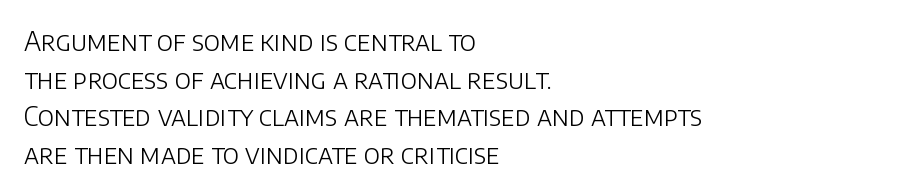
{"italic": "no", "bold": "no", "underline": "no", "align": "left", "line_spacing": "normal", "line_spacing_ratio": 1.45, "letter_spacing": "normal", "letter_spacing_em": 0.0, "glyph_px": 26}
